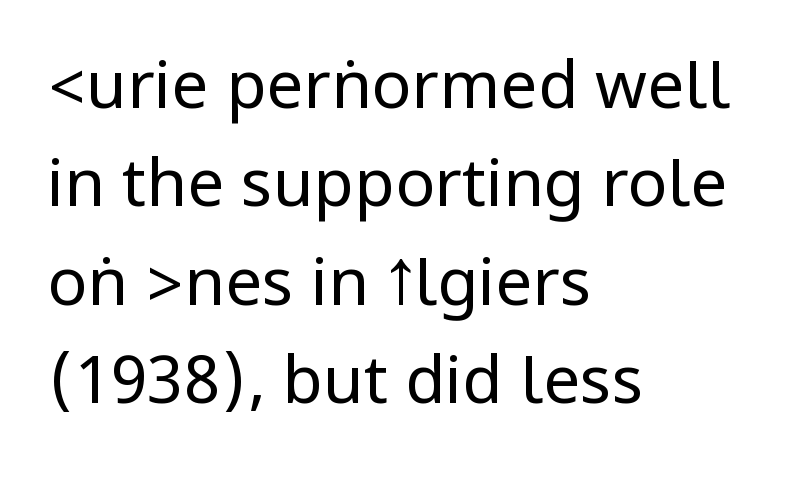
Caption: multi-line text, flush left, ragged right. The face used here is a sans, in the tradition of grotesques and geometrics. Nobody touched the tracking dial on this one. Is there any slant? The stems are plumb. Nobody drew a line under any word here. The vertical gap from one line to the next is medium.
